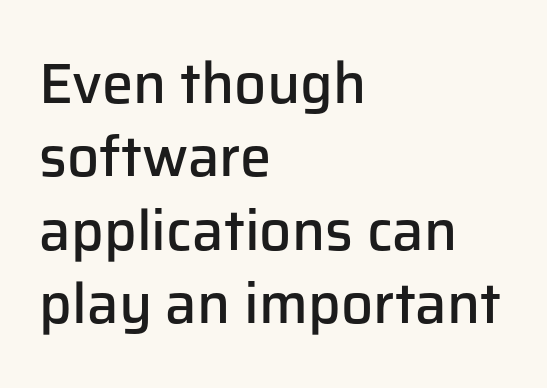
Q: Is the text bold? A: Semi-bold.
Q: Is the text italic (slanted)? A: No, it is upright.
Q: Is the typeface a serif or a sans-serif typeface? A: Sans-serif.
Q: Is the text underlined? A: No.
Q: How is the paragraph aligned? A: Left-aligned.
Q: Is the spacing between letters normal or unusually wide? A: Normal.
Q: Is the spacing between lines tight, normal or loose? A: Normal.
Q: Width (condensed, normal, or wide)? A: Normal.
Q: Stroke contrast? A: Low.
Q: x-height? A: Medium.
Q: Monospaced? A: No.
